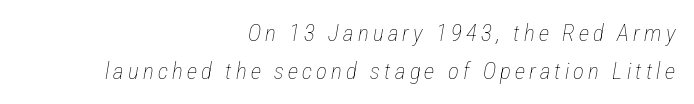
{"italic": "yes", "lean": "right", "slant_degrees": 12, "bold": "no", "underline": "no", "align": "right", "line_spacing": "normal", "line_spacing_ratio": 1.64, "glyph_px": 23}
